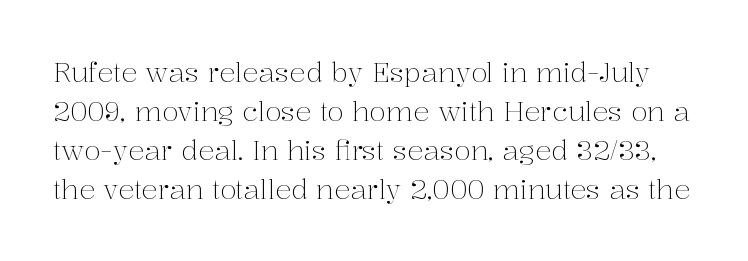
Q: Is the text bold? A: No.
Q: Is the text italic (slanted)? A: No, it is upright.
Q: Is the text underlined? A: No.
Q: Is the spacing between letters normal or unusually wide? A: Normal.
Q: Is the spacing between lines tight, normal or loose? A: Normal.
